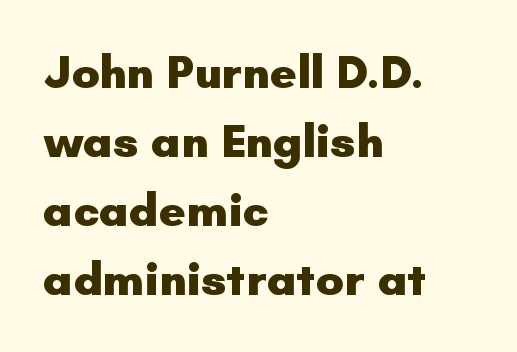
The image shows 47 px heavy sans-serif type, upright; set left-aligned, normal line spacing (1.47x), normal letter spacing, not underlined; low stroke contrast and a small x-height.
